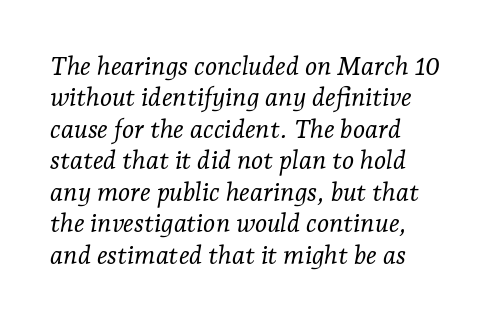
Q: Is the text bold? A: No.
Q: Is the text italic (slanted)? A: Yes, it leans right by about 7 degrees.
Q: Is the text underlined? A: No.
Q: How is the paragraph aligned? A: Left-aligned.
Q: Is the spacing between letters normal or unusually wide? A: Normal.
